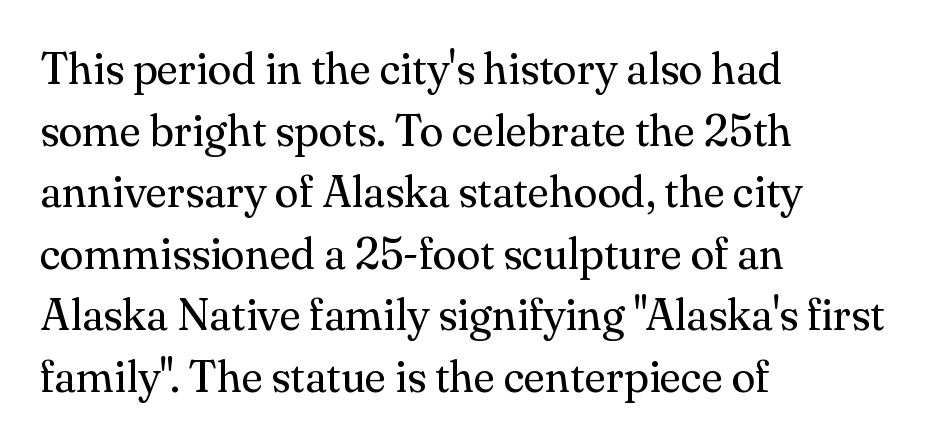
Q: Is the text bold? A: No.
Q: Is the text italic (slanted)? A: No, it is upright.
Q: Is the typeface a serif or a sans-serif typeface? A: Serif.
Q: Is the text underlined? A: No.
Q: How is the paragraph aligned? A: Left-aligned.
Q: Is the spacing between letters normal or unusually wide? A: Normal.
Q: Is the spacing between lines tight, normal or loose? A: Normal.
Q: Width (condensed, normal, or wide)? A: Normal.
Q: Stroke contrast? A: Medium.
Q: x-height? A: Small.
Q: Monospaced? A: No.
